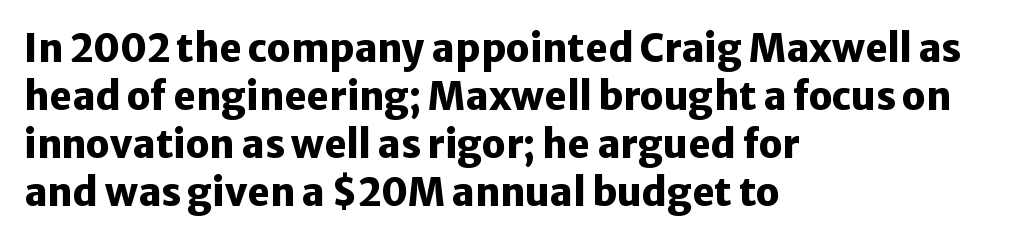
{"serif": "no", "italic": "no", "bold": "yes", "weight": "heavy", "width": "normal", "stroke_contrast": "low", "x_height": "medium", "monospaced": "no", "underline": "no", "align": "left", "line_spacing": "normal", "line_spacing_ratio": 1.26, "letter_spacing": "normal", "letter_spacing_em": 0.0, "glyph_px": 38}
